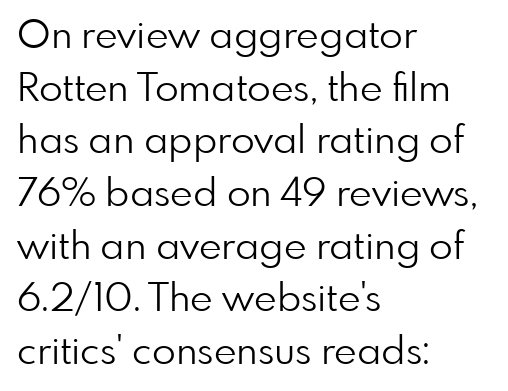
The image shows 39 px light sans-serif type, upright; set left-aligned, normal line spacing (1.35x), normal letter spacing, not underlined; low stroke contrast and a small x-height.
